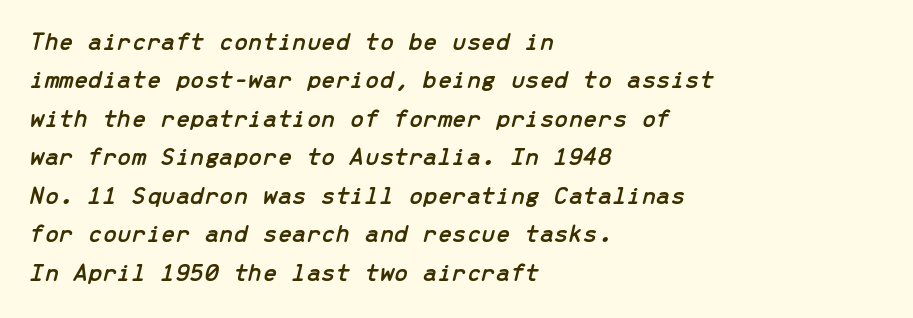
Q: Is the text italic (slanted)? A: Yes, it leans right by about 13 degrees.
Q: Is the text underlined? A: No.
Q: How is the paragraph aligned? A: Left-aligned.
Q: Is the spacing between letters normal or unusually wide? A: Normal.
Q: Is the spacing between lines tight, normal or loose? A: Normal.
